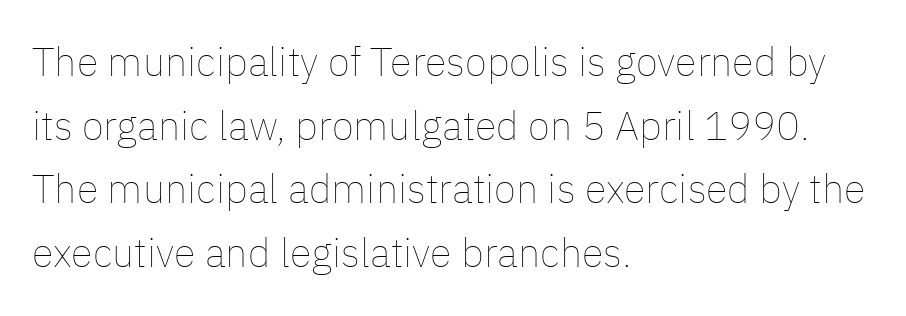
{"italic": "no", "bold": "no", "weight": "thin", "width": "normal", "stroke_contrast": "low", "x_height": "medium", "monospaced": "no", "underline": "no", "align": "left", "line_spacing": "normal", "line_spacing_ratio": 1.59, "letter_spacing": "normal", "letter_spacing_em": 0.0, "glyph_px": 40}
